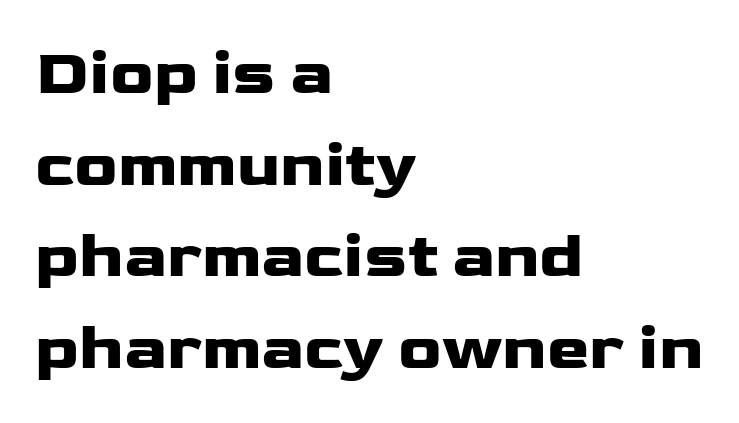
{"serif": "no", "italic": "no", "bold": "yes", "weight": "heavy", "width": "wide", "stroke_contrast": "low", "x_height": "medium", "monospaced": "no", "underline": "no", "align": "left", "line_spacing": "normal", "line_spacing_ratio": 1.43, "letter_spacing": "normal", "letter_spacing_em": 0.0, "glyph_px": 64}
